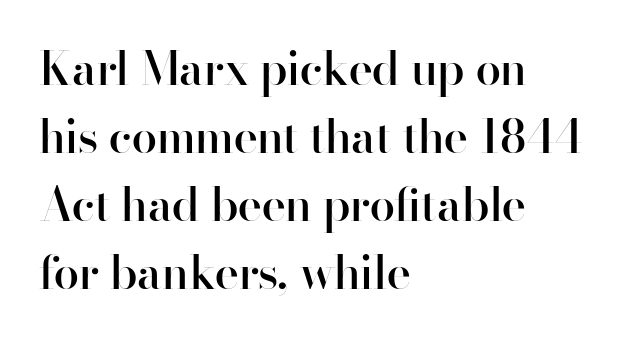
Q: Is the text bold? A: Semi-bold.
Q: Is the text italic (slanted)? A: No, it is upright.
Q: Is the typeface a serif or a sans-serif typeface? A: Sans-serif.
Q: Is the text underlined? A: No.
Q: How is the paragraph aligned? A: Left-aligned.
Q: Is the spacing between letters normal or unusually wide? A: Normal.
Q: Is the spacing between lines tight, normal or loose? A: Normal.
Q: Width (condensed, normal, or wide)? A: Normal.
Q: Stroke contrast? A: High.
Q: x-height? A: Small.
Q: Monospaced? A: No.
